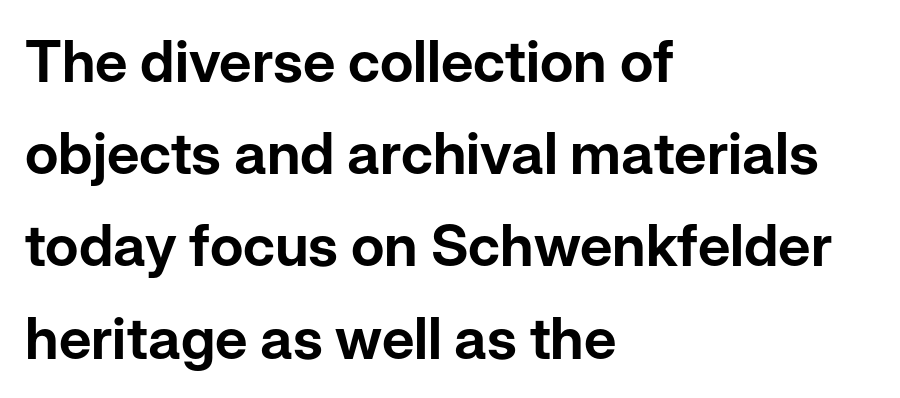
The image shows 58 px sans-serif type, upright; set left-aligned, normal line spacing (1.59x), normal letter spacing, not underlined; low stroke contrast and a medium x-height.
